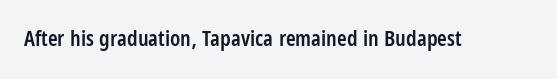
Q: Is the text bold? A: Semi-bold.
Q: Is the text italic (slanted)? A: No, it is upright.
Q: Is the text underlined? A: No.
Q: Is the spacing between letters normal or unusually wide? A: Normal.
